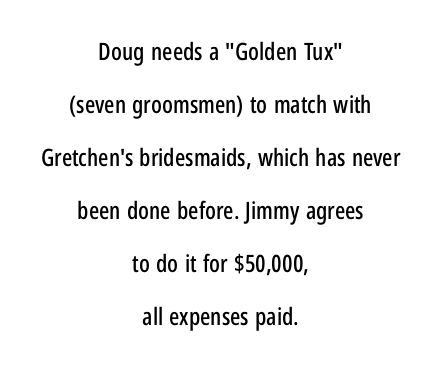
Clear beneath every line of the passage. The letters stand upright; this is a roman face. Compared with typical body copy, the letter spacing here is the same. Successive baselines arrive slowly, with a big drop between each. The lines are quadded center.
